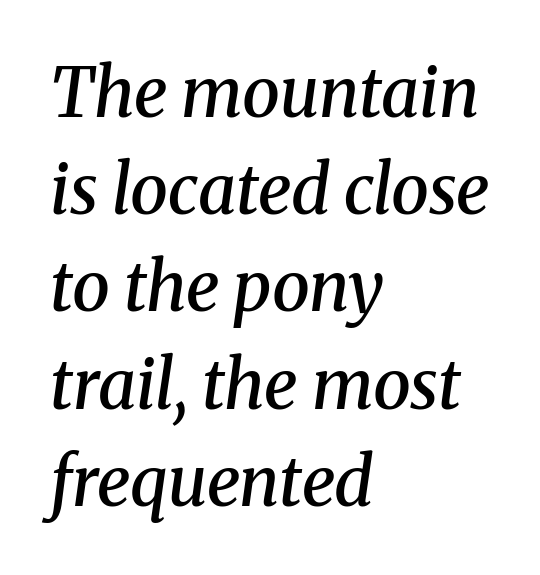
The face used here has a pronounced slope to its letters. Do the characters align in a grid? No, the font is proportional. The typesetting leans somewhat heavy: a semibold. Horizontal alignment here is leftward, the default for most running prose.
